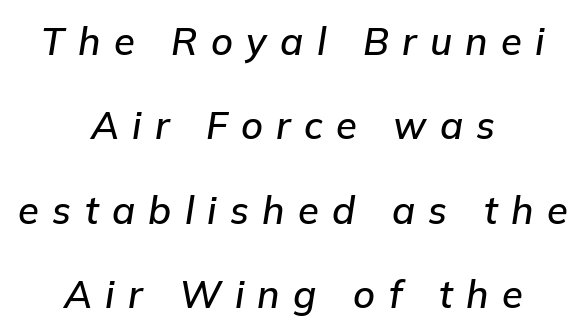
Designer's note — italics engaged. One-word summary of the alignment: center. Letters rest on an invisible, unmarked baseline. Looks like regular typesetting: each glyph gets only the width it needs. Is there much room between lines? Yes — plenty of vertical air separates them.
